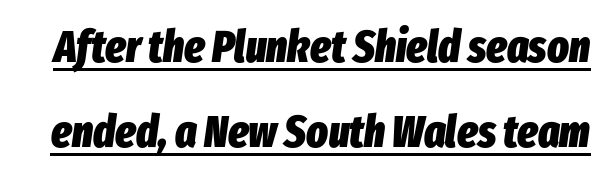
{"italic": "yes", "lean": "right", "slant_degrees": 8, "bold": "yes", "weight": "heavy", "width": "condensed", "stroke_contrast": "low", "x_height": "medium", "monospaced": "no", "underline": "yes", "line_spacing_ratio": 1.88, "letter_spacing": "normal", "letter_spacing_em": 0.0, "glyph_px": 45}
